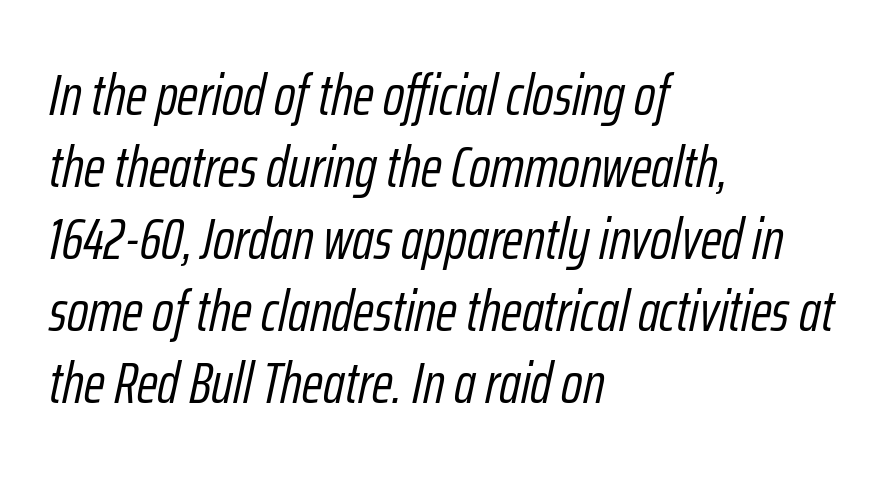
The image shows 58 px light, condensed type, italic (leaning right); set left-aligned, line spacing 1.24x, normal letter spacing, not underlined; low stroke contrast and a medium x-height.
